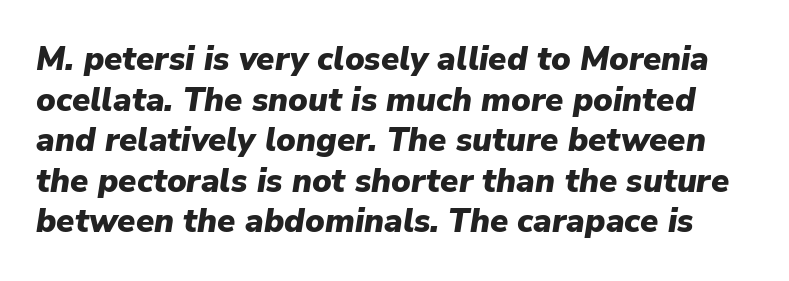
Q: Is the text bold? A: Yes.
Q: Is the text italic (slanted)? A: Yes, it leans right by about 9 degrees.
Q: Is the text underlined? A: No.
Q: Is the spacing between letters normal or unusually wide? A: Normal.
Q: Width (condensed, normal, or wide)? A: Normal.
Q: Stroke contrast? A: Low.
Q: x-height? A: Medium.
Q: Monospaced? A: No.
